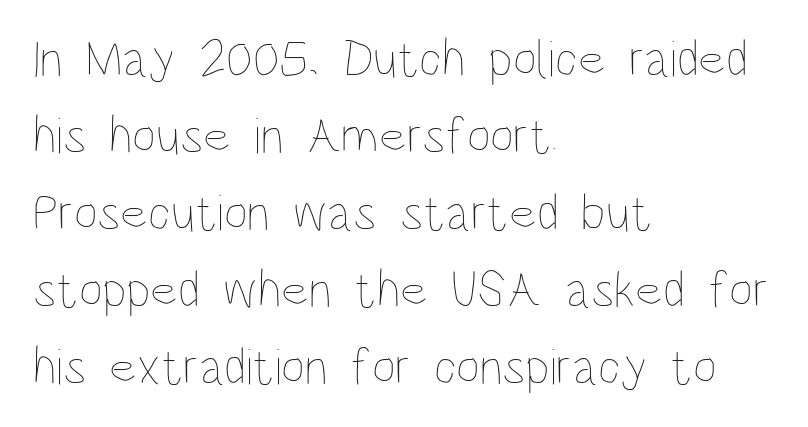
The image shows 52 px thin, condensed type, upright; set left-aligned, normal line spacing (1.48x), normal letter spacing, not underlined; low stroke contrast and a large x-height.
